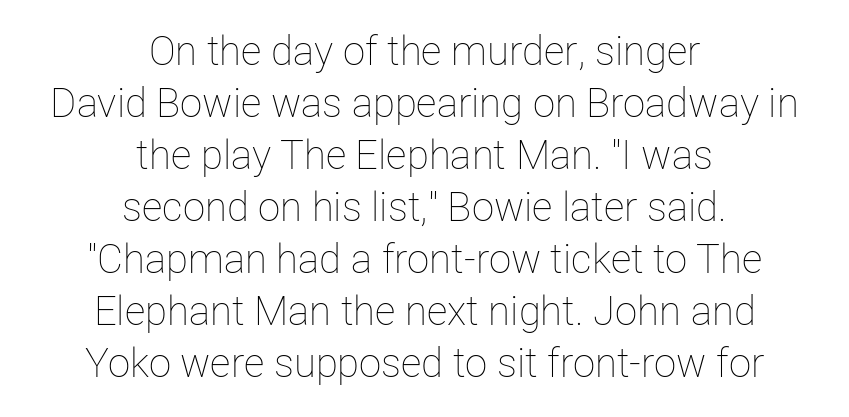
Stems and bowls with no extra thickness — not bold. Line spacing here is normal. Unlike italic type, these characters show no tilt at all. Caption: multi-line text, centered on the measure. Nothing unusual about the tracking: characters are spaced as the font intends.
